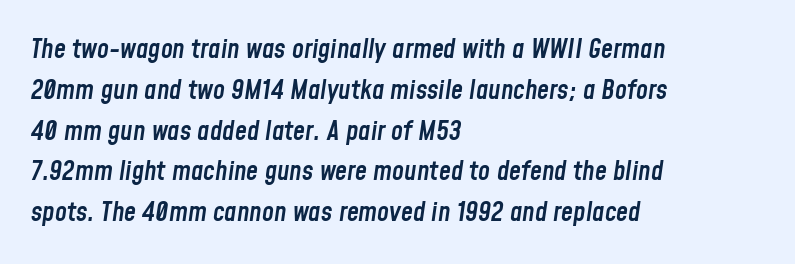
{"italic": "yes", "lean": "right", "slant_degrees": 8, "bold": "semi", "underline": "no", "align": "left", "line_spacing": "normal", "line_spacing_ratio": 1.51, "letter_spacing": "normal", "letter_spacing_em": 0.0, "glyph_px": 27}
